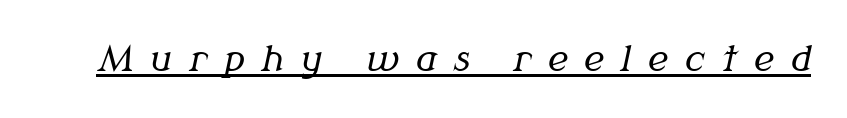
Does extra space separate the letters? Yes, quite a lot of it. Yep, that's italic — everything's leaning. Unlike a clean sans, this face finishes its strokes with serifs. Decoration check: the copy is underlined. You could not count columns in this text — the font is proportionally spaced.
